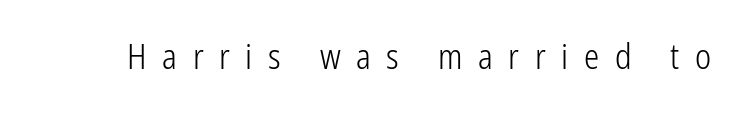
{"serif": "no", "italic": "no", "bold": "no", "weight": "light", "width": "condensed", "stroke_contrast": "low", "x_height": "medium", "monospaced": "no", "underline": "no", "letter_spacing": "wide", "letter_spacing_em": 0.46, "glyph_px": 34}
